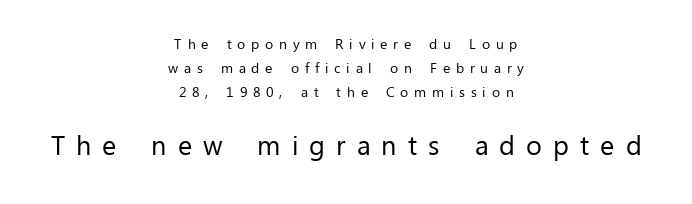
Designer's note — italics off, roman on. No heavy texture on the line: the type isn't bold. Tracking value appears strongly positive — letters spread wide. Compared with typical paragraphs, the rows here are spaced about the same. The passage shown begins with its smaller block and ends with its larger one.
